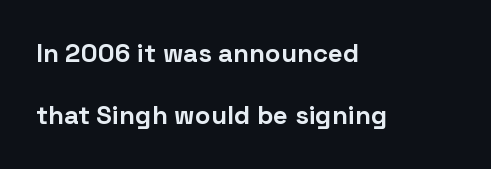
Q: Is the text bold? A: Yes.
Q: Is the text italic (slanted)? A: No, it is upright.
Q: Is the text underlined? A: No.
Q: How is the paragraph aligned? A: Left-aligned.
Q: Is the spacing between letters normal or unusually wide? A: Normal.
Q: Is the spacing between lines tight, normal or loose? A: Loose.
